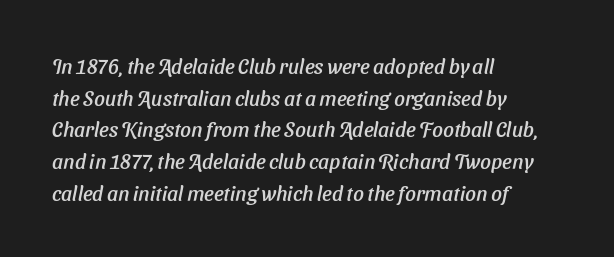
The rows are spaced the way most documents space them. The rendering anchors every line to the left-hand side. In terms of posture, this sample is oblique. Students, note that the glyphs here touch the page at normal intervals. The glyphs are unaccompanied by any horizontal stroke below them.
